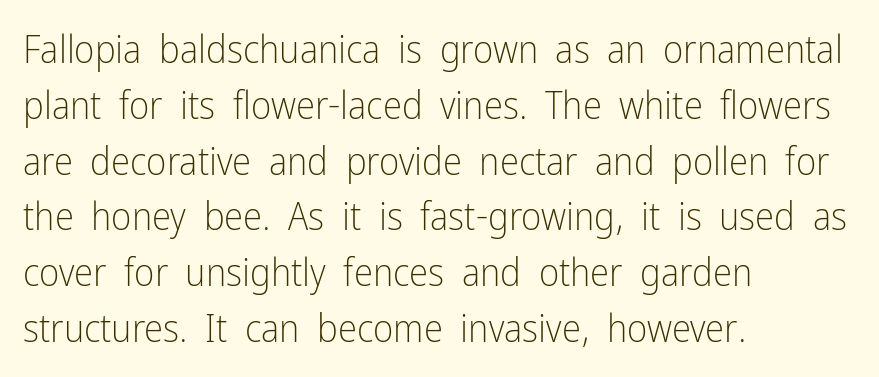
The image shows 39 px light, condensed sans-serif type, upright; set left-aligned, normal line spacing (1.43x), normal letter spacing, not underlined; low stroke contrast and a medium x-height.
